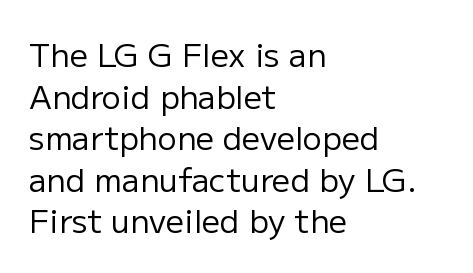
The image shows 32 px regular-weight sans-serif type, upright; set left-aligned, normal line spacing (1.3x), normal letter spacing, not underlined; low stroke contrast and a medium x-height.
